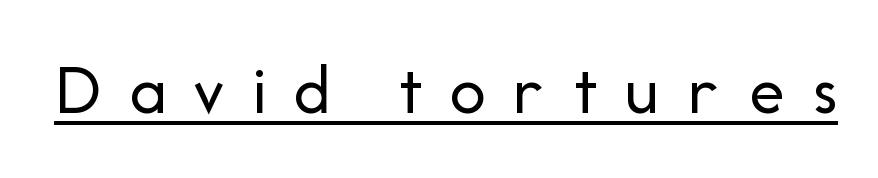
{"serif": "no", "italic": "no", "bold": "no", "weight": "regular", "width": "normal", "stroke_contrast": "low", "x_height": "medium", "monospaced": "no", "underline": "yes", "letter_spacing": "wide", "letter_spacing_em": 0.37, "glyph_px": 72}
